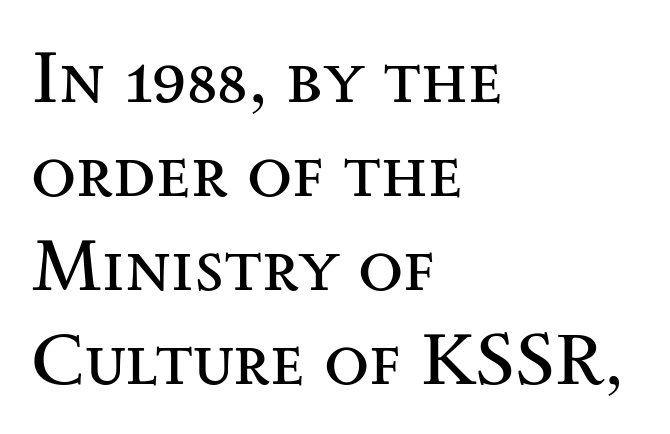
Short and long lines alike share a common starting point at left. No extra tracking has been applied to these lines. Is there much room between lines? A standard amount, neither cramped nor airy. A bare baseline throughout the passage. The letterforms sit at book weight or below.
